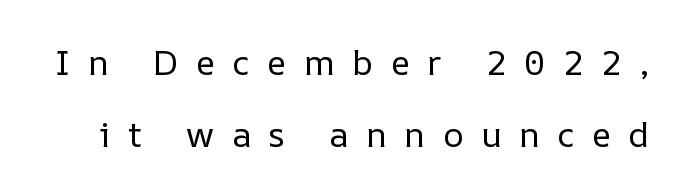
The image shows 35 px regular-weight type, upright; set loose line spacing (2.05x), unusually wide letter spacing (+0.5 em), not underlined; low stroke contrast and a medium x-height.
